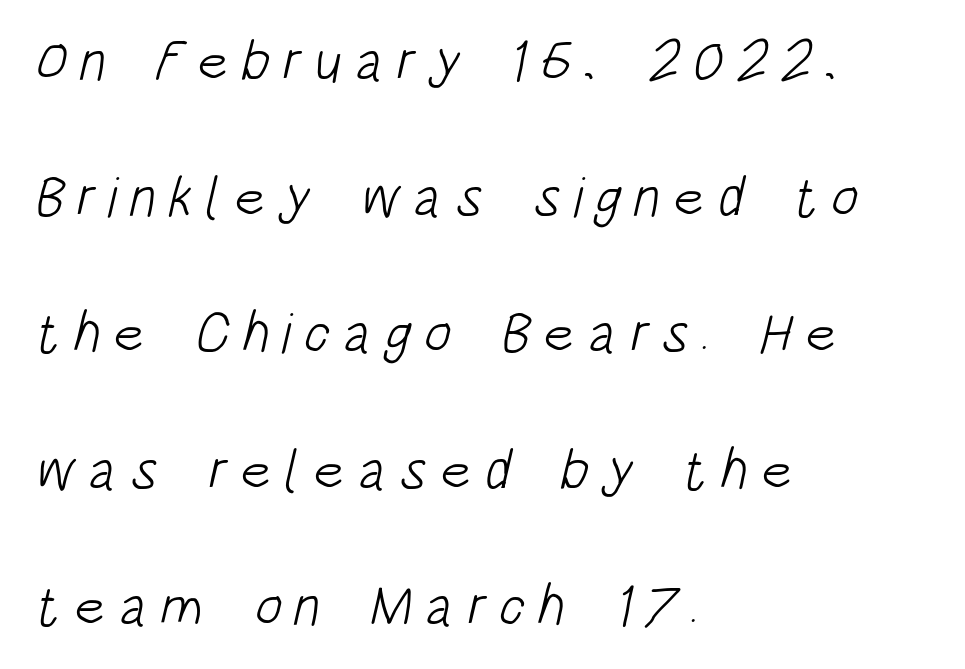
This sample uses a sans-serif face. Leading: increased. Quick note: underline off. Is this a heavy cut? Hardly; it is regular or lighter. This sample is left-justified, so line endings fall wherever the words run out.
